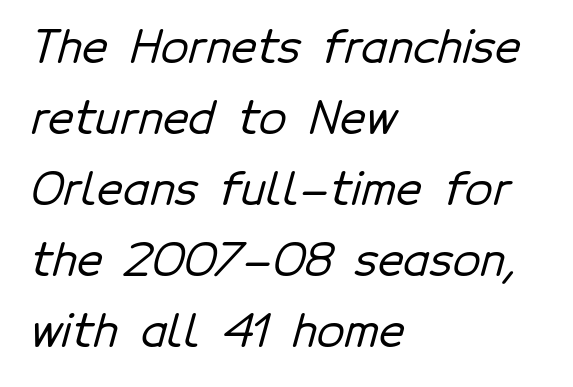
Each letter's strokes conclude bluntly, with no projecting serifs. The compositor pushed each line to the left boundary. No extra tracking has been applied to these lines. Spacing verdict: proportional, widths tailored to each character.
